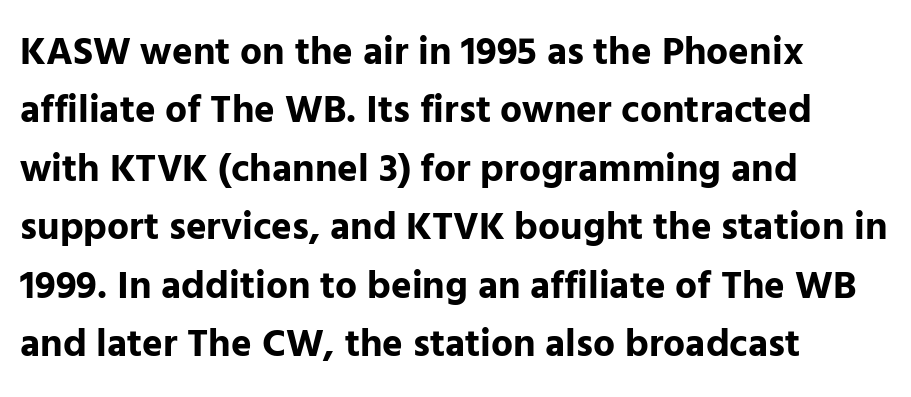
Q: Is the text bold? A: Yes.
Q: Is the text italic (slanted)? A: No, it is upright.
Q: Is the typeface a serif or a sans-serif typeface? A: Sans-serif.
Q: Is the text underlined? A: No.
Q: How is the paragraph aligned? A: Left-aligned.
Q: Is the spacing between letters normal or unusually wide? A: Normal.
Q: Is the spacing between lines tight, normal or loose? A: Normal.
Q: Width (condensed, normal, or wide)? A: Normal.
Q: Stroke contrast? A: Low.
Q: x-height? A: Medium.
Q: Monospaced? A: No.
